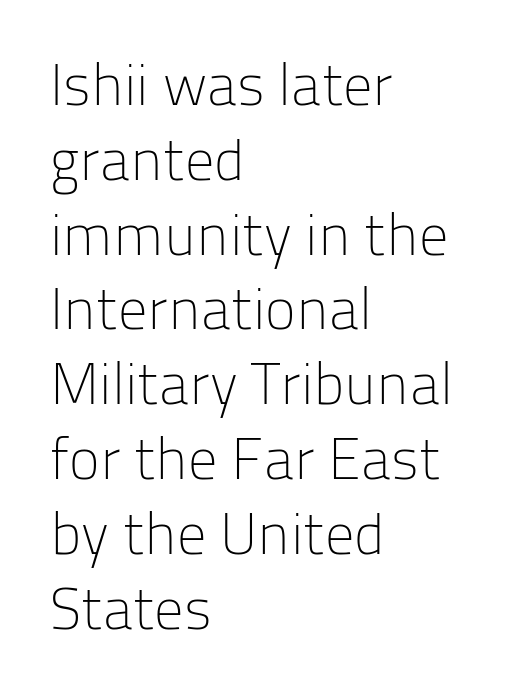
{"serif": "no", "italic": "no", "bold": "no", "weight": "light", "width": "normal", "stroke_contrast": "low", "x_height": "medium", "monospaced": "no", "underline": "no", "align": "left", "line_spacing": "normal", "line_spacing_ratio": 1.29, "letter_spacing": "normal", "letter_spacing_em": 0.0, "glyph_px": 58}
